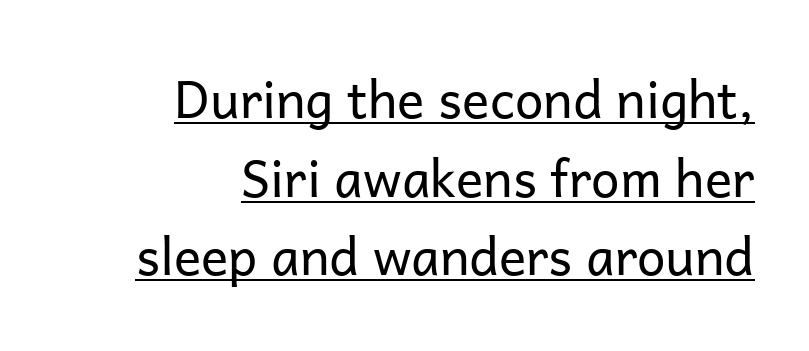
Q: Is the text bold? A: No.
Q: Is the text italic (slanted)? A: No, it is upright.
Q: Is the typeface a serif or a sans-serif typeface? A: Sans-serif.
Q: Is the text underlined? A: Yes.
Q: How is the paragraph aligned? A: Right-aligned.
Q: Is the spacing between letters normal or unusually wide? A: Normal.
Q: Is the spacing between lines tight, normal or loose? A: Normal.
Q: Width (condensed, normal, or wide)? A: Normal.
Q: Stroke contrast? A: Low.
Q: x-height? A: Medium.
Q: Monospaced? A: No.
